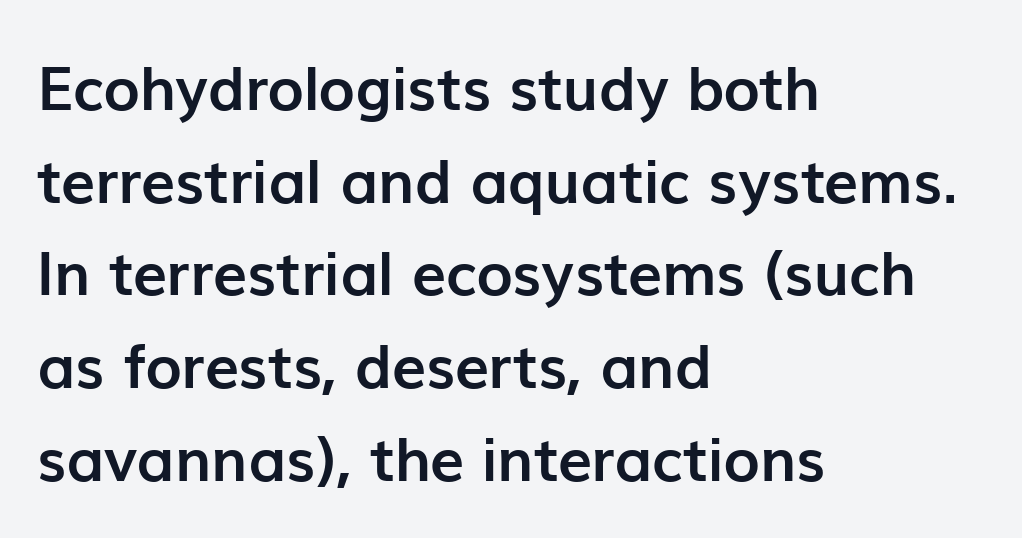
The image shows 61 px semibold sans-serif type, upright; set left-aligned, normal line spacing (1.52x), normal letter spacing, not underlined; low stroke contrast and a medium x-height.
